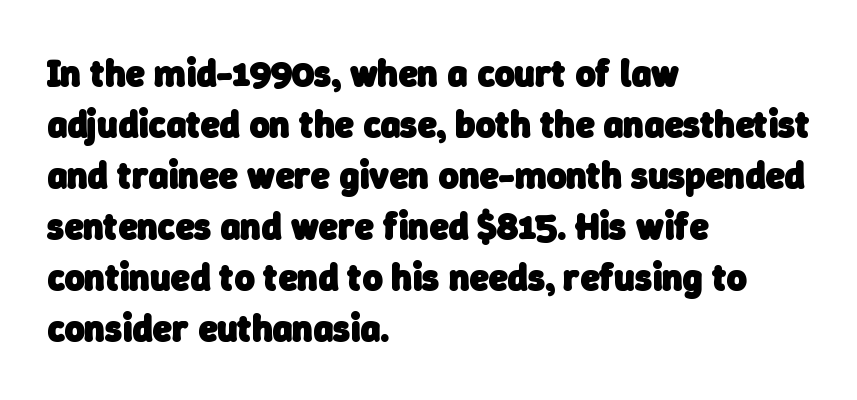
What's the leading like? Ordinary, nothing unusual. This sample uses a sans-serif face. Does extra space separate the letters? No, they use regular spacing. The typesetter chose a ragged-right arrangement here.
